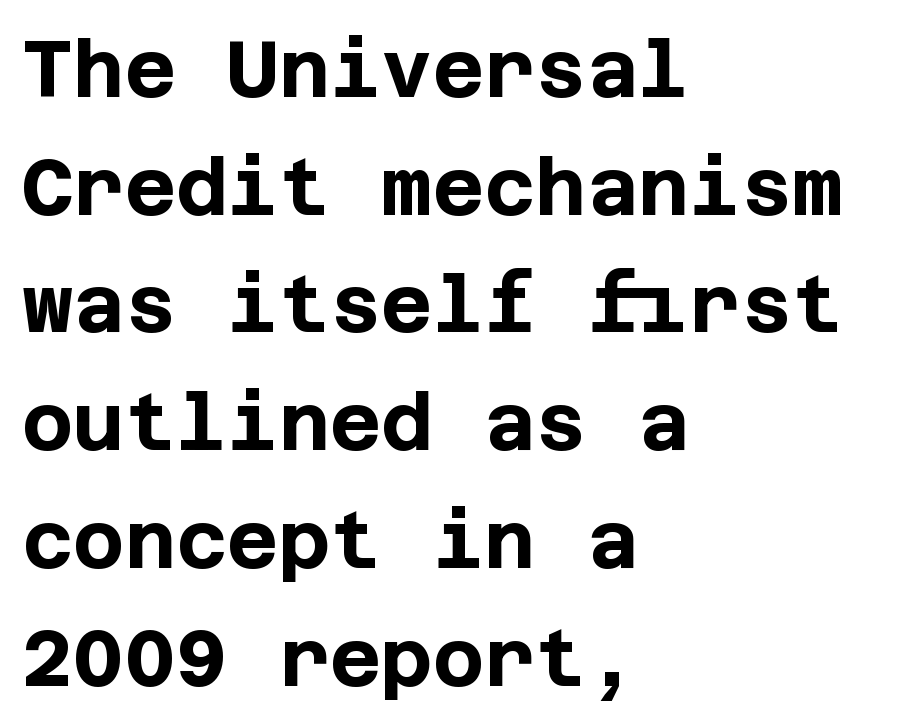
{"serif": "no", "italic": "no", "bold": "yes", "weight": "bold", "width": "normal", "stroke_contrast": "low", "x_height": "large", "underline": "no", "align": "left", "line_spacing": "normal", "line_spacing_ratio": 1.49, "letter_spacing": "normal", "letter_spacing_em": 0.0, "glyph_px": 79}
